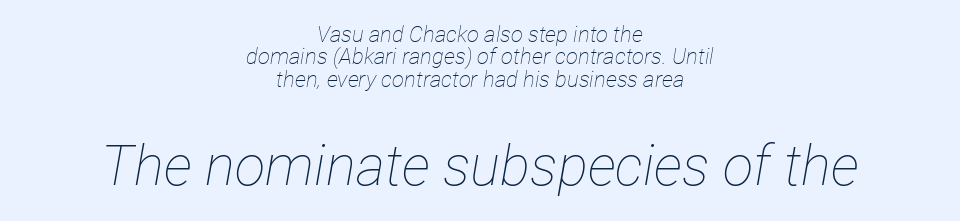
The passage shown is not bold in any degree. These lines are rendered in a variable-pitch font. Underlining? Definitely not there. Compared with a flush-left layout, this one balances lines on the center instead. Would a proofreader flag this as italicized? Yes. A typesetter would call this zero additional tracking.
